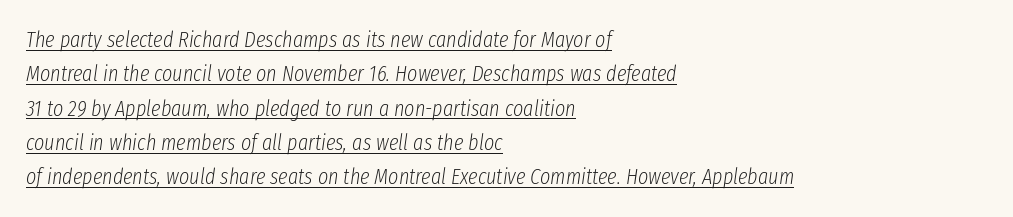
Q: Is the text bold? A: No.
Q: Is the text italic (slanted)? A: Yes, it leans right by about 8 degrees.
Q: Is the text underlined? A: Yes.
Q: How is the paragraph aligned? A: Left-aligned.
Q: Is the spacing between letters normal or unusually wide? A: Normal.
Q: Is the spacing between lines tight, normal or loose? A: Normal.
